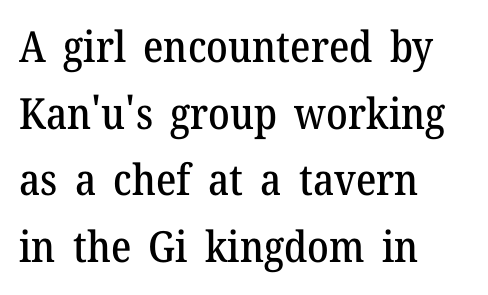
Q: Is the text italic (slanted)? A: No, it is upright.
Q: Is the typeface a serif or a sans-serif typeface? A: Serif.
Q: Is the text underlined? A: No.
Q: How is the paragraph aligned? A: Left-aligned.
Q: Is the spacing between letters normal or unusually wide? A: Normal.
Q: Is the spacing between lines tight, normal or loose? A: Normal.
Q: Width (condensed, normal, or wide)? A: Normal.
Q: Stroke contrast? A: Medium.
Q: x-height? A: Medium.
Q: Monospaced? A: No.
